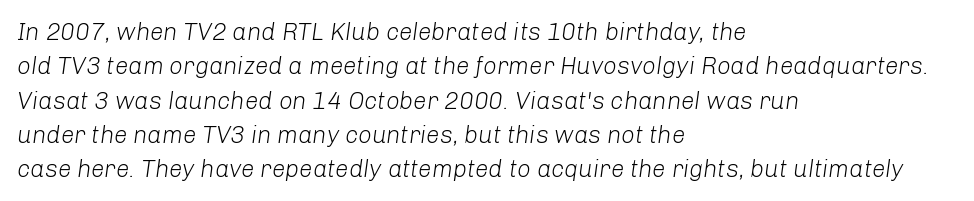
Q: Is the text bold? A: No.
Q: Is the text italic (slanted)? A: Yes, it leans right by about 8 degrees.
Q: Is the text underlined? A: No.
Q: How is the paragraph aligned? A: Left-aligned.
Q: Is the spacing between letters normal or unusually wide? A: Normal.
Q: Is the spacing between lines tight, normal or loose? A: Normal.
